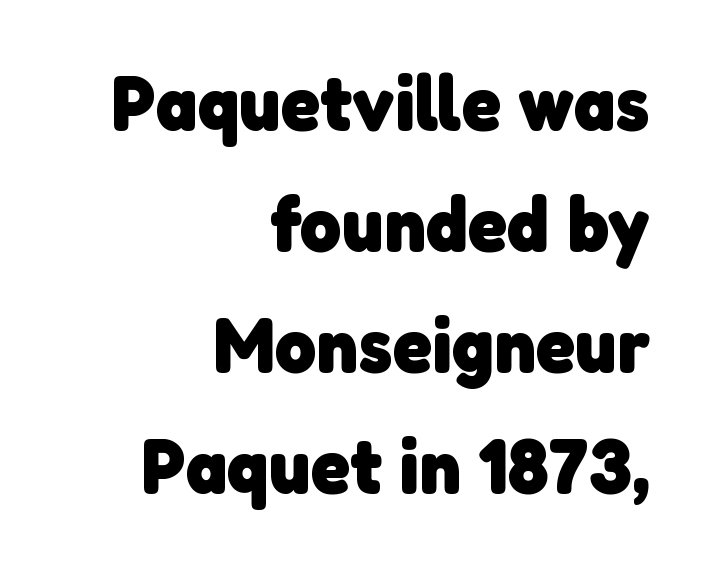
The image shows 79 px heavy sans-serif type; set right-aligned, normal line spacing (1.53x), normal letter spacing, not underlined; low stroke contrast and a medium x-height.
